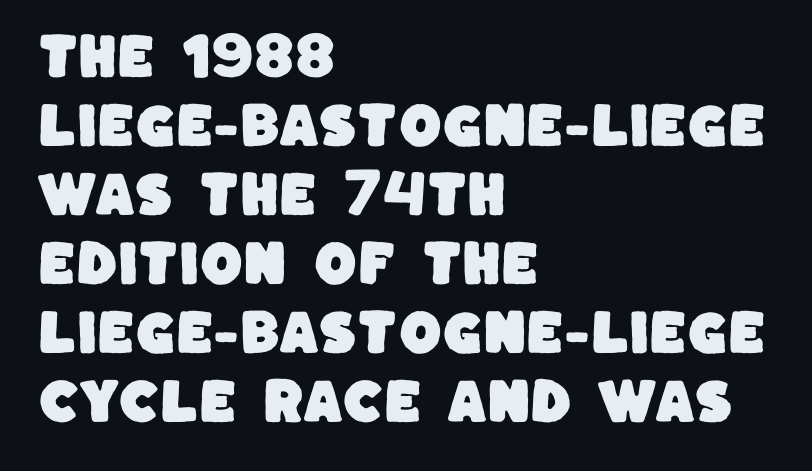
Q: Is the typeface a serif or a sans-serif typeface? A: Sans-serif.
Q: Is the text underlined? A: No.
Q: How is the paragraph aligned? A: Left-aligned.
Q: Is the spacing between letters normal or unusually wide? A: Normal.
Q: Is the spacing between lines tight, normal or loose? A: Normal.
Q: Width (condensed, normal, or wide)? A: Normal.
Q: Stroke contrast? A: Low.
Q: x-height? A: Large.
Q: Monospaced? A: No.
